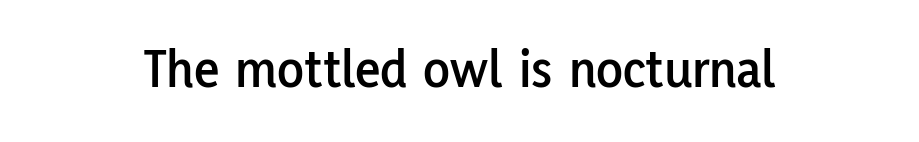
Q: Is the text italic (slanted)? A: No, it is upright.
Q: Is the typeface a serif or a sans-serif typeface? A: Sans-serif.
Q: Is the text underlined? A: No.
Q: How is the paragraph aligned? A: Centered.
Q: Is the spacing between letters normal or unusually wide? A: Normal.
Q: Width (condensed, normal, or wide)? A: Normal.
Q: Stroke contrast? A: Low.
Q: x-height? A: Medium.
Q: Monospaced? A: No.
